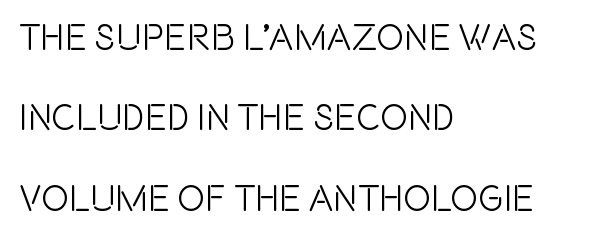
The image shows 37 px condensed sans-serif type, upright; set left-aligned, loose line spacing (2.17x), normal letter spacing, not underlined; a large x-height.
